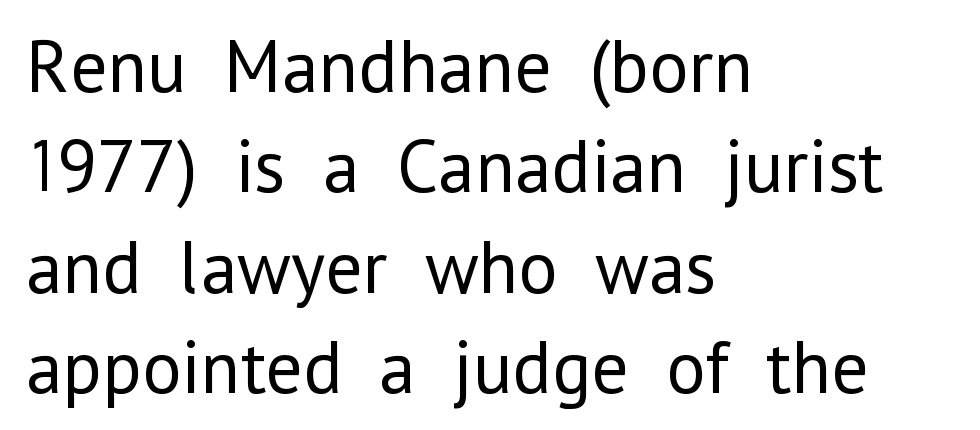
{"serif": "no", "italic": "no", "bold": "no", "weight": "regular", "width": "normal", "stroke_contrast": "low", "x_height": "medium", "monospaced": "no", "underline": "no", "align": "left", "line_spacing": "normal", "line_spacing_ratio": 1.34, "letter_spacing": "normal", "letter_spacing_em": 0.0, "glyph_px": 75}
